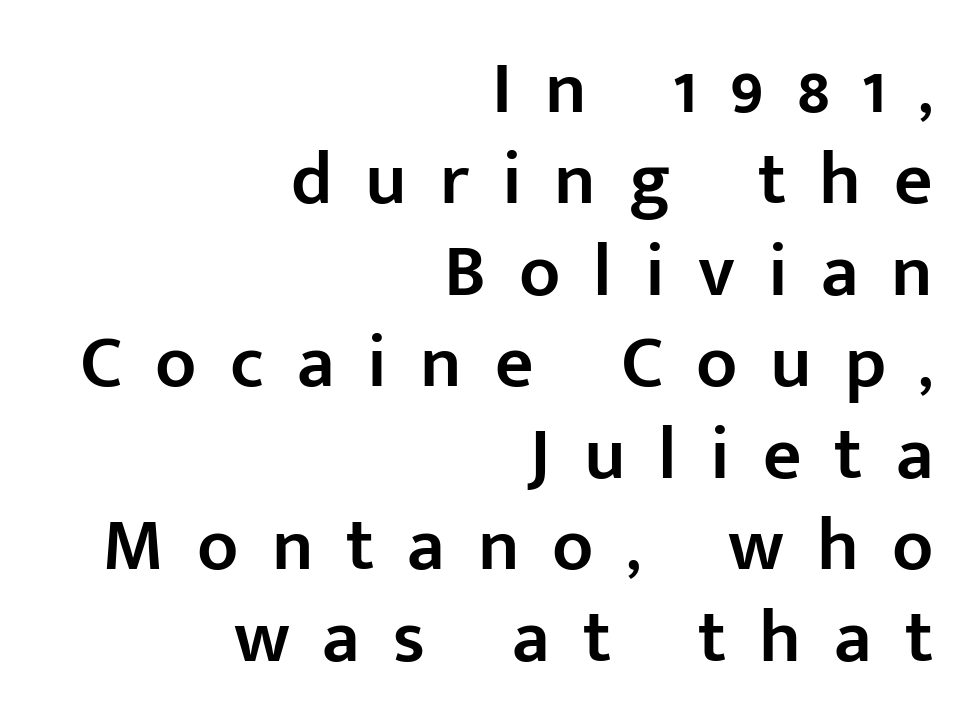
Q: Is the text bold? A: Semi-bold.
Q: Is the text italic (slanted)? A: No, it is upright.
Q: Is the typeface a serif or a sans-serif typeface? A: Sans-serif.
Q: Is the text underlined? A: No.
Q: How is the paragraph aligned? A: Right-aligned.
Q: Is the spacing between letters normal or unusually wide? A: Unusually wide.
Q: Width (condensed, normal, or wide)? A: Normal.
Q: Stroke contrast? A: Low.
Q: x-height? A: Medium.
Q: Monospaced? A: No.
